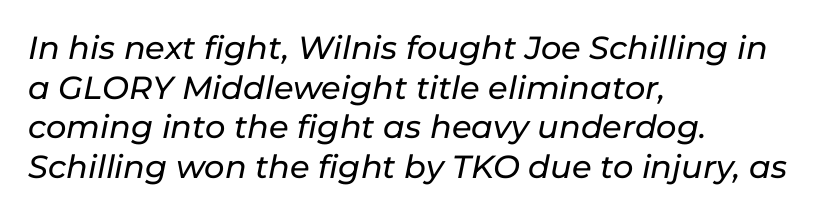
Q: Is the text italic (slanted)? A: Yes, it leans right by about 11 degrees.
Q: Is the text underlined? A: No.
Q: How is the paragraph aligned? A: Left-aligned.
Q: Is the spacing between letters normal or unusually wide? A: Normal.
Q: Width (condensed, normal, or wide)? A: Normal.
Q: Stroke contrast? A: Low.
Q: x-height? A: Medium.
Q: Monospaced? A: No.
